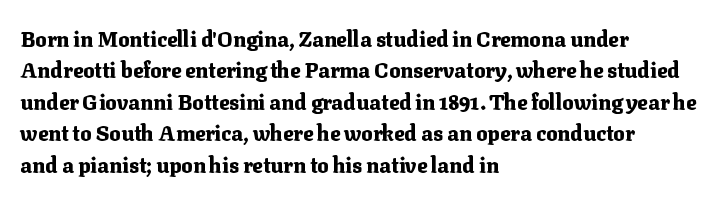
The image shows 21 px bold type, upright; set left-aligned, normal line spacing (1.5x), normal letter spacing, not underlined.
